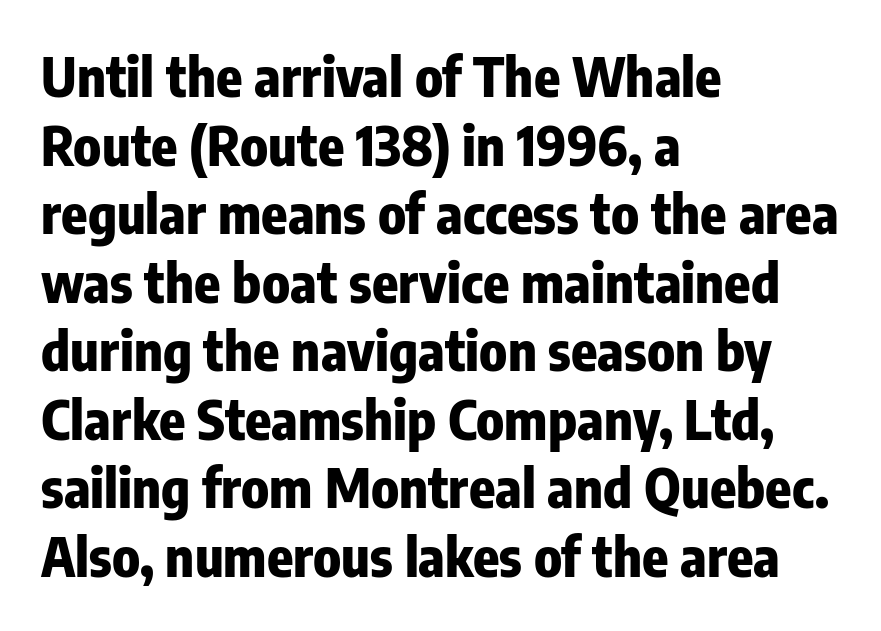
Q: Is the text bold? A: Yes.
Q: Is the text italic (slanted)? A: No, it is upright.
Q: Is the typeface a serif or a sans-serif typeface? A: Sans-serif.
Q: Is the text underlined? A: No.
Q: How is the paragraph aligned? A: Left-aligned.
Q: Is the spacing between letters normal or unusually wide? A: Normal.
Q: Is the spacing between lines tight, normal or loose? A: Normal.
Q: Width (condensed, normal, or wide)? A: Condensed.
Q: Stroke contrast? A: Low.
Q: x-height? A: Medium.
Q: Monospaced? A: No.
